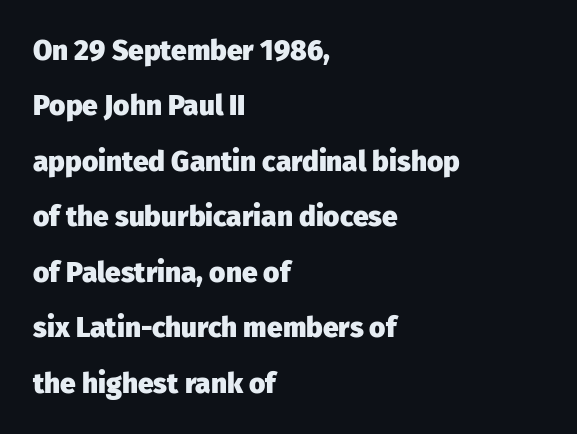
The image shows 28 px heavy sans-serif type, upright; set left-aligned, loose line spacing (1.98x), normal letter spacing, not underlined; low stroke contrast and a medium x-height.
